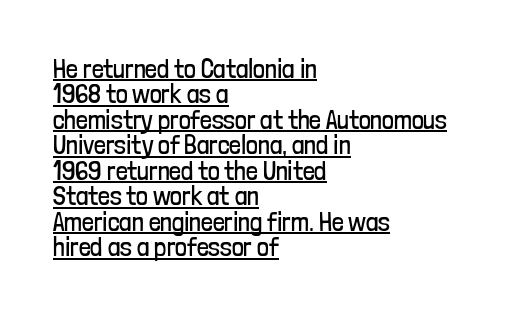
Q: Is the text bold? A: No.
Q: Is the text italic (slanted)? A: No, it is upright.
Q: Is the text underlined? A: Yes.
Q: How is the paragraph aligned? A: Left-aligned.
Q: Is the spacing between letters normal or unusually wide? A: Normal.
Q: Is the spacing between lines tight, normal or loose? A: Tight.
